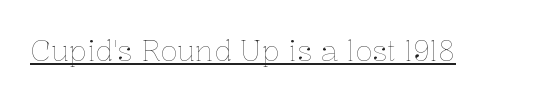
{"italic": "no", "bold": "no", "weight": "thin", "width": "normal", "stroke_contrast": "low", "x_height": "medium", "monospaced": "no", "underline": "yes", "letter_spacing": "normal", "letter_spacing_em": 0.0, "glyph_px": 29}
